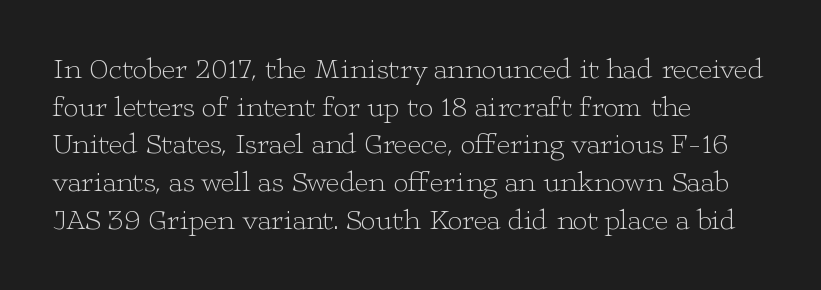
Q: Is the text bold? A: No.
Q: Is the text italic (slanted)? A: No, it is upright.
Q: Is the typeface a serif or a sans-serif typeface? A: Serif.
Q: Is the text underlined? A: No.
Q: How is the paragraph aligned? A: Left-aligned.
Q: Is the spacing between letters normal or unusually wide? A: Normal.
Q: Is the spacing between lines tight, normal or loose? A: Normal.
Q: Width (condensed, normal, or wide)? A: Wide.
Q: Stroke contrast? A: Low.
Q: x-height? A: Medium.
Q: Monospaced? A: No.
